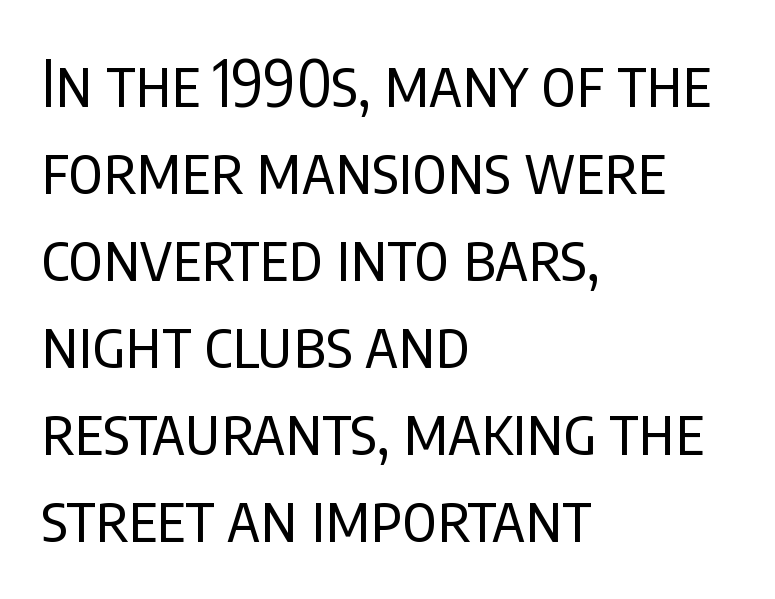
{"serif": "no", "italic": "no", "bold": "no", "weight": "regular", "width": "condensed", "stroke_contrast": "low", "x_height": "large", "monospaced": "no", "underline": "no", "align": "left", "line_spacing": "normal", "line_spacing_ratio": 1.36, "letter_spacing": "normal", "letter_spacing_em": 0.0, "glyph_px": 64}
